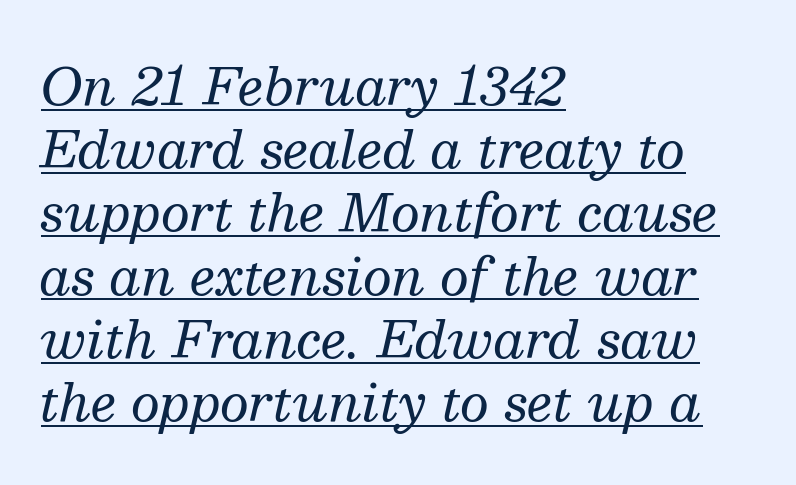
The image shows 51 px regular-weight serif type, italic (leaning right); set left-aligned, line spacing 1.24x, normal letter spacing, underlined; medium stroke contrast and a medium x-height.
